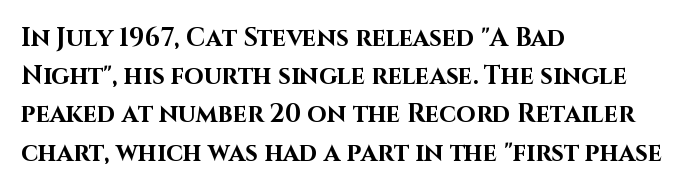
The image shows 25 px bold type, upright; set left-aligned, normal line spacing (1.53x), normal letter spacing, not underlined.
